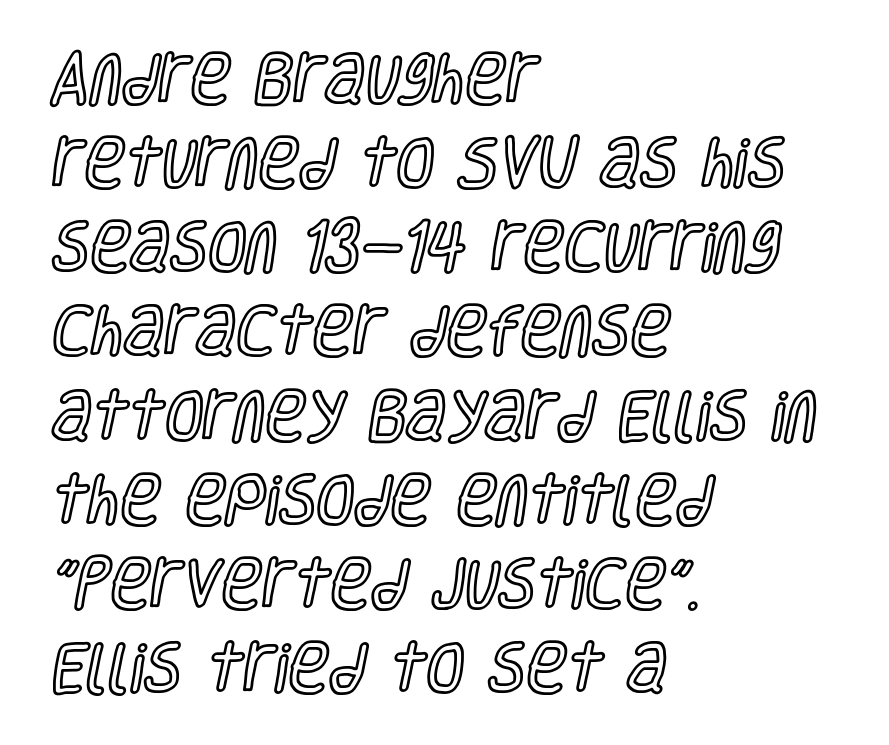
These lines are rendered in a variable-pitch font. Each word holds together tightly as a unit, with standard inter-letter gaps. These lines sit exactly where default settings would place them. Glance below the letters and you will spot only blank space. Where is the straight margin? On the left.
